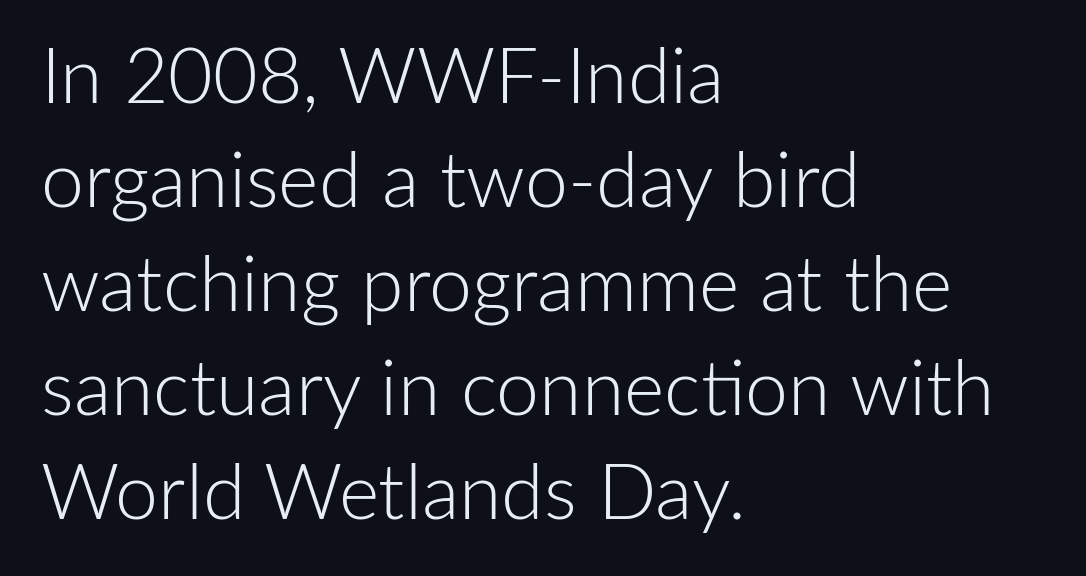
The image shows 77 px light sans-serif type, upright; set left-aligned, normal line spacing (1.35x), normal letter spacing, not underlined; low stroke contrast and a medium x-height.
